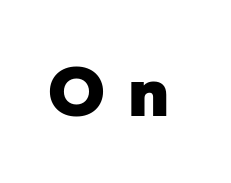
Loose tracking; the words dissolve into strings of separated letters. The rendering uses natural spacing where letterforms have individual widths. Upright lettering throughout. Heft: maximum for text — a bold. Any mark beneath the type? The region is blank.
